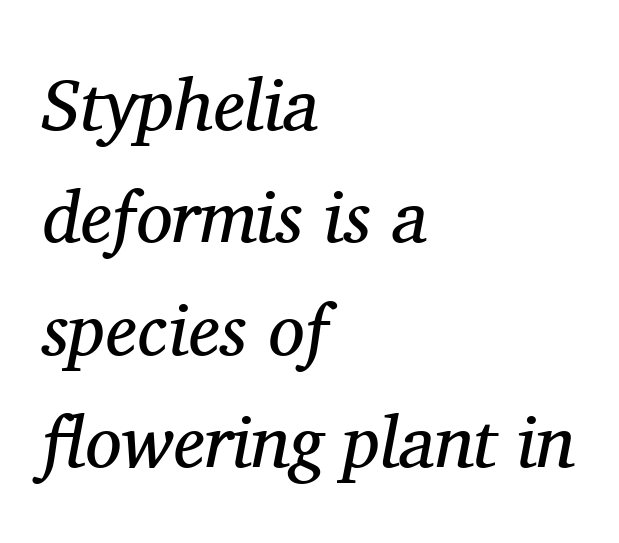
Q: Is the text bold? A: No.
Q: Is the text italic (slanted)? A: Yes, it leans right by about 11 degrees.
Q: Is the typeface a serif or a sans-serif typeface? A: Serif.
Q: Is the text underlined? A: No.
Q: How is the paragraph aligned? A: Left-aligned.
Q: Is the spacing between letters normal or unusually wide? A: Normal.
Q: Is the spacing between lines tight, normal or loose? A: Normal.
Q: Width (condensed, normal, or wide)? A: Normal.
Q: Stroke contrast? A: Medium.
Q: x-height? A: Medium.
Q: Monospaced? A: No.
